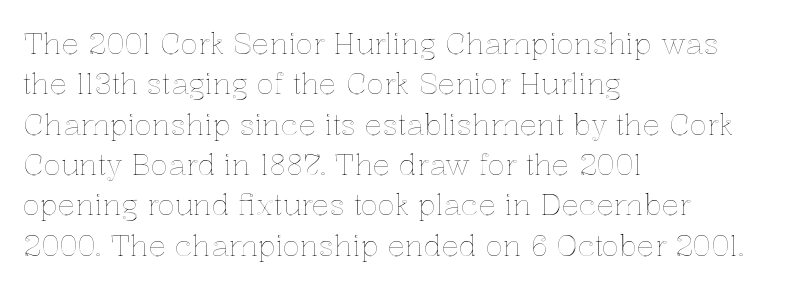
The image shows 29 px text type, upright; set left-aligned, normal line spacing (1.39x), normal letter spacing, not underlined; a medium x-height.
